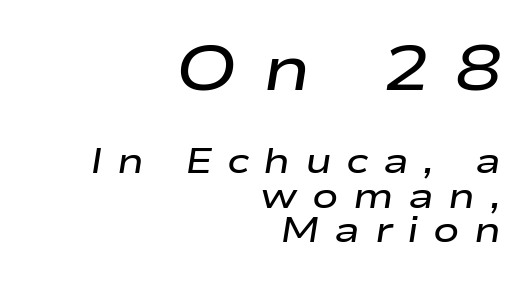
The image shows 62 px semibold, wide type, italic (leaning right); set right-aligned, tight line spacing (0.98x), unusually wide letter spacing (+0.41 em), not underlined; the first (top) block is 1.77x larger; low stroke contrast and a medium x-height.
